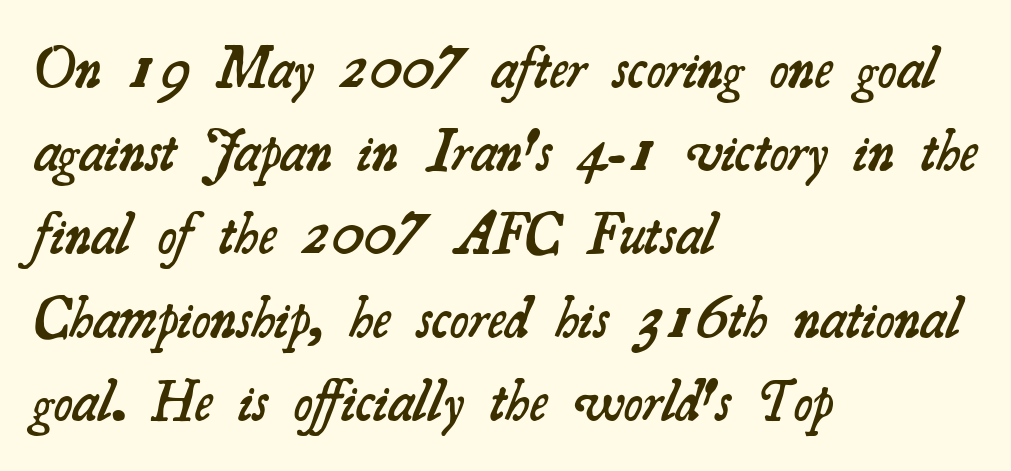
These words are printed semibold, heavier than regular yet not bold. Words float on clear page, feet unadorned. Regarding serifs, this sample has them. Glyph-to-glyph distance matches everyday printed text. Does the copy run flush right? No — it runs flush left. The face used here is proportionally spaced, like ordinary book or web type.
